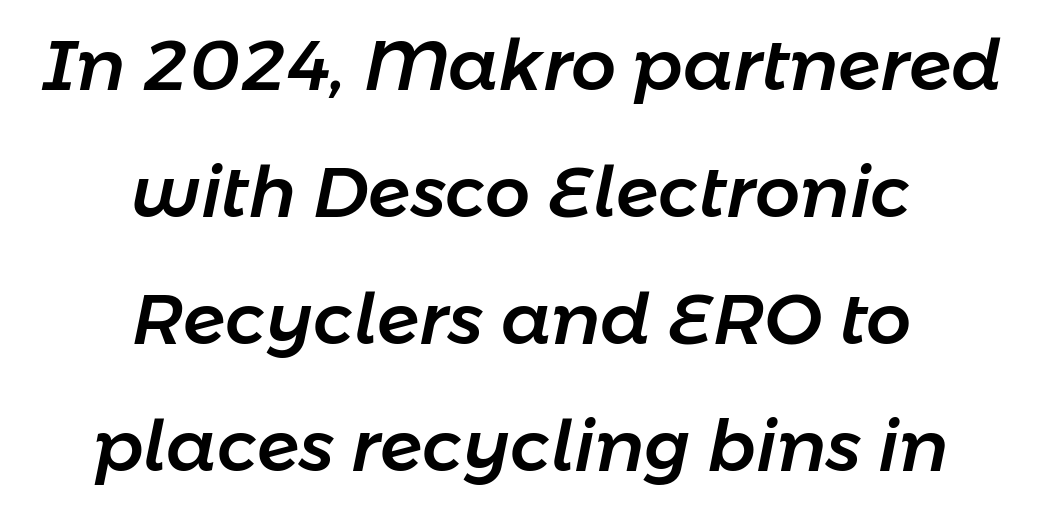
{"italic": "yes", "lean": "right", "slant_degrees": 11, "width": "normal", "stroke_contrast": "low", "x_height": "medium", "monospaced": "no", "underline": "no", "align": "center", "line_spacing_ratio": 1.79, "letter_spacing": "normal", "letter_spacing_em": 0.0, "glyph_px": 71}
